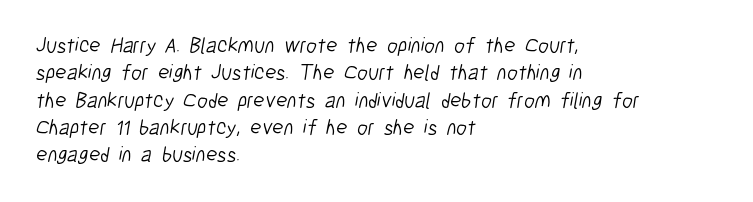
The image shows 21 px text type; set left-aligned, normal line spacing (1.3x), normal letter spacing, not underlined.
